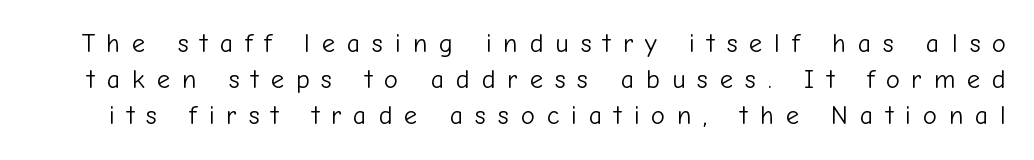
The horizontal fit of the characters is loose and conspicuously gappy. Regarding leading, the lines here are spaced in the standard way. A bare baseline throughout the passage. Posture: upright roman. Vertical stems look standard width or narrower in stroke.
